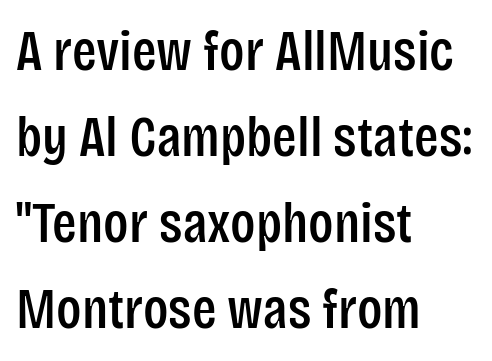
Q: Is the text italic (slanted)? A: No, it is upright.
Q: Is the typeface a serif or a sans-serif typeface? A: Sans-serif.
Q: Is the text underlined? A: No.
Q: How is the paragraph aligned? A: Left-aligned.
Q: Is the spacing between letters normal or unusually wide? A: Normal.
Q: Is the spacing between lines tight, normal or loose? A: Normal.
Q: Width (condensed, normal, or wide)? A: Condensed.
Q: Stroke contrast? A: Low.
Q: x-height? A: Large.
Q: Monospaced? A: No.
